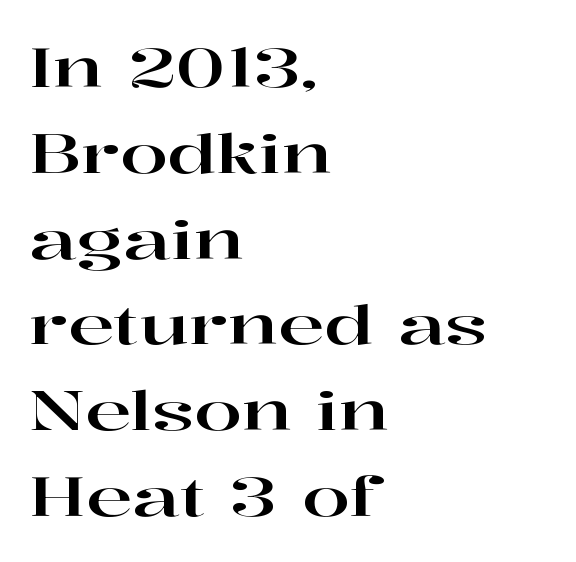
The image shows 55 px wide serif type, upright; set left-aligned, normal line spacing (1.56x), normal letter spacing, not underlined; high stroke contrast and a medium x-height.
